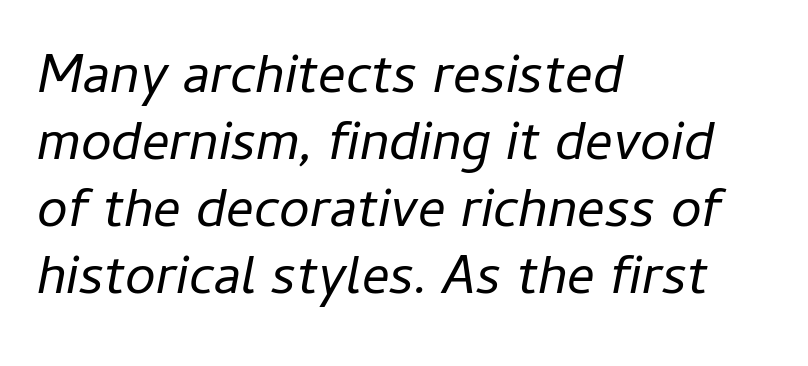
{"italic": "yes", "lean": "right", "slant_degrees": 11, "bold": "no", "weight": "regular", "width": "normal", "stroke_contrast": "low", "x_height": "medium", "monospaced": "no", "underline": "no", "align": "left", "line_spacing_ratio": 1.22, "letter_spacing": "normal", "letter_spacing_em": 0.0, "glyph_px": 55}
